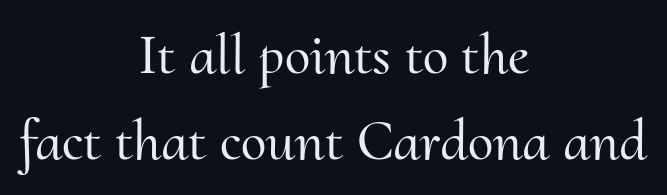
The image shows 58 px serif type, upright; set centered, normal line spacing (1.48x), normal letter spacing, not underlined; medium stroke contrast and a small x-height.
